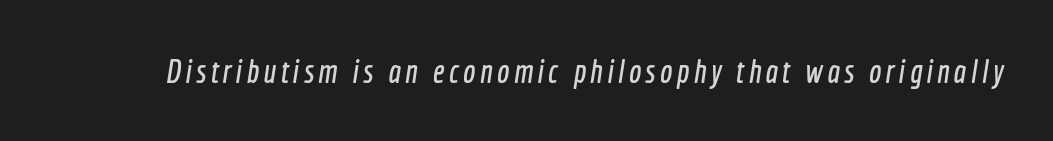
The image shows 33 px condensed sans-serif type; set not underlined; a medium x-height.
